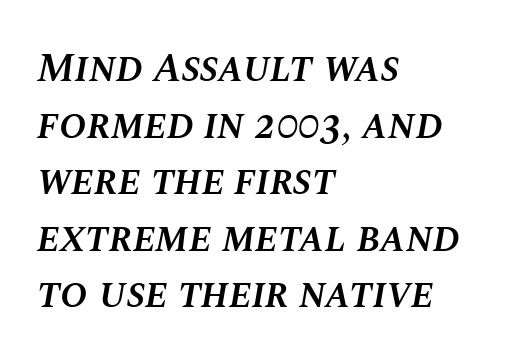
{"italic": "yes", "lean": "right", "slant_degrees": 10, "bold": "semi", "weight": "semibold", "width": "normal", "stroke_contrast": "medium", "x_height": "large", "monospaced": "no", "underline": "no", "align": "left", "line_spacing": "normal", "line_spacing_ratio": 1.38, "letter_spacing": "normal", "letter_spacing_em": 0.0, "glyph_px": 41}
